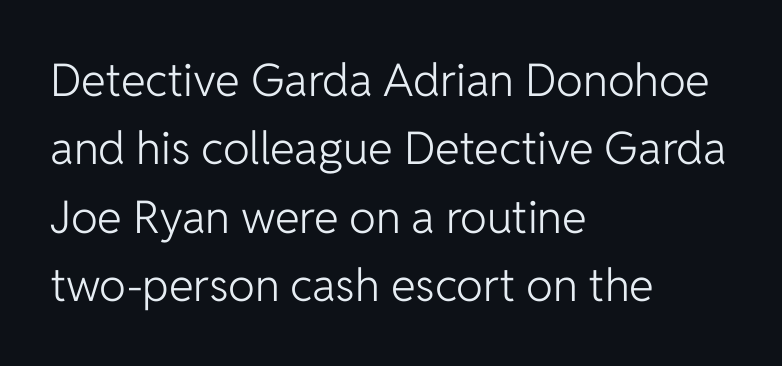
The image shows 45 px light sans-serif type, upright; set left-aligned, normal line spacing (1.52x), normal letter spacing, not underlined; low stroke contrast and a medium x-height.
